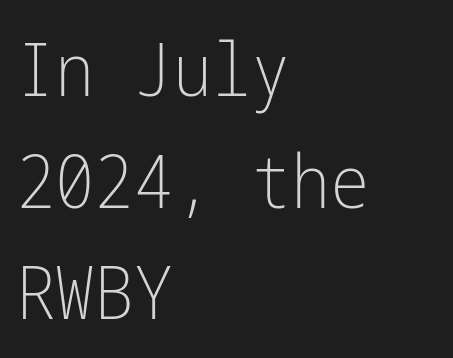
Bold? No — there's no thickening of the strokes. Observe the ordinary spacing: letters are neighbours, not strangers. The leading is moderate, giving the passage an even texture. Short and long lines alike share a common starting point at left.
